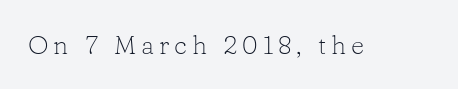
On a weight scale, this lands at 450 or below. The gap between lines stays unmarked. Notice how the stems are strictly vertical — no italics here.
